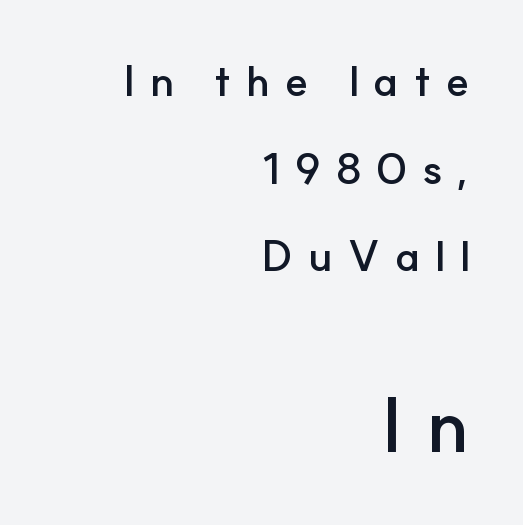
The image shows 75 px semibold sans-serif type, upright; set right-aligned, loose line spacing (2.04x), unusually wide letter spacing (+0.34 em), not underlined; the second (bottom) block is 1.74x larger; low stroke contrast and a small x-height.
